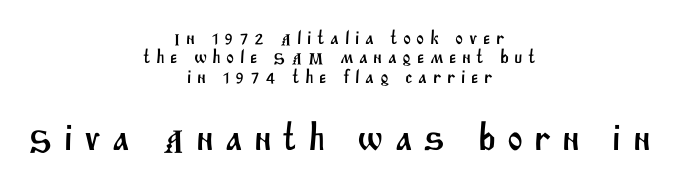
{"serif": "no", "width": "normal", "stroke_contrast": "medium", "x_height": "large", "monospaced": "no", "underline": "no", "align": "center", "line_spacing": "tight", "line_spacing_ratio": 1.02, "letter_spacing": "wide", "letter_spacing_em": 0.29, "larger_block": "second", "size_ratio": 2.0, "glyph_px": 38}
